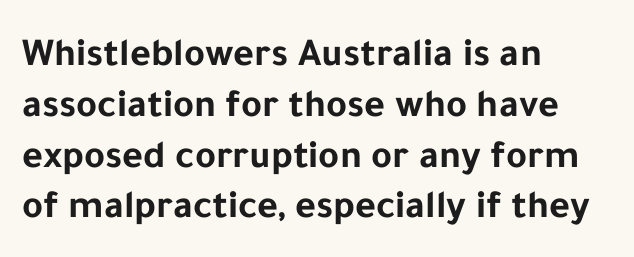
The image shows 40 px bold sans-serif type, upright; set left-aligned, normal line spacing (1.27x), normal letter spacing, not underlined; low stroke contrast and a medium x-height.
